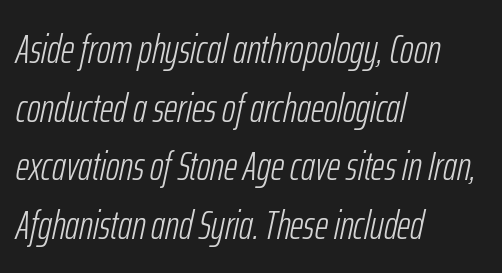
{"italic": "yes", "lean": "right", "slant_degrees": 12, "bold": "no", "weight": "light", "width": "condensed", "stroke_contrast": "low", "x_height": "medium", "monospaced": "no", "underline": "no", "align": "left", "line_spacing": "normal", "line_spacing_ratio": 1.43, "letter_spacing": "normal", "letter_spacing_em": 0.0, "glyph_px": 41}
